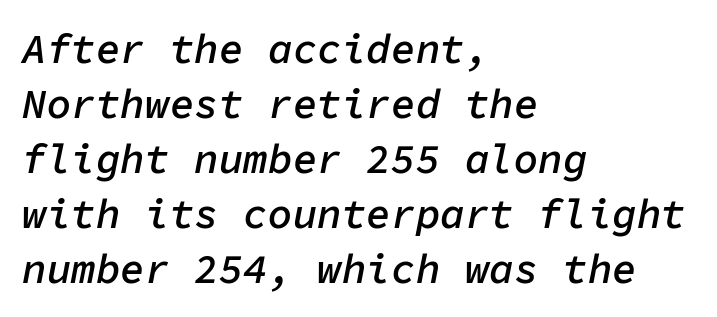
The image shows 41 px semibold type, italic (leaning right), monospaced; set left-aligned, normal line spacing (1.34x), normal letter spacing, not underlined; low stroke contrast and a medium x-height.
